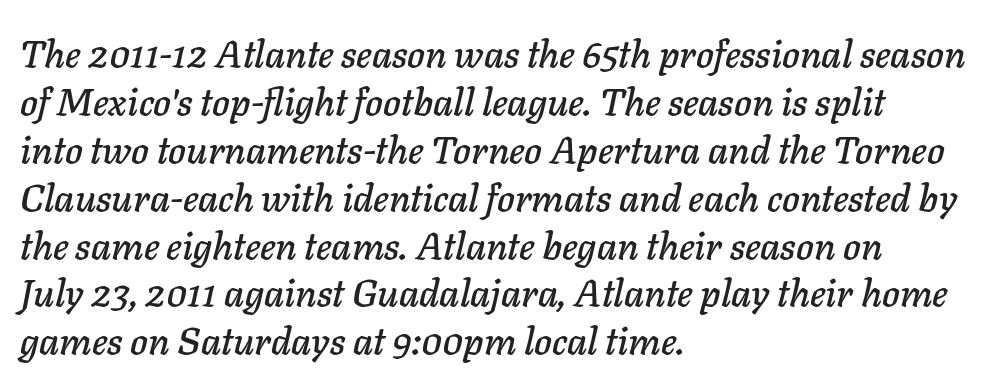
Rule under the text: the space is simply empty. Is there much room between lines? A standard amount, neither cramped nor airy. The lettering tilts uniformly, giving the passage an italic look. This sample uses plain, unmodified letter spacing.
